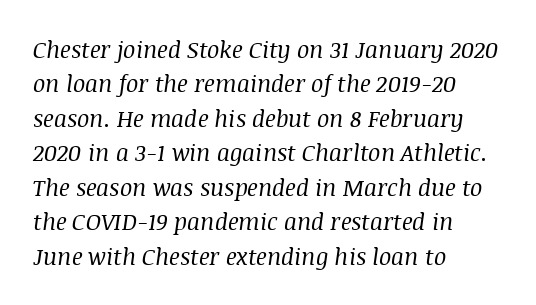
Each row of text sits above clean, open space. The glyphs look as if they've been sheared to an angle. The weight would be labelled regular, book, light, or lighter still. Here the glyphs are tracked normally, forming tight word shapes. The paragraph has a hard left edge and a soft right edge.
